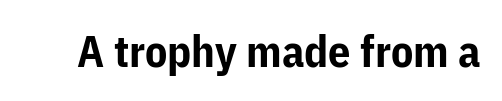
The image shows 44 px bold sans-serif type, upright; set normal letter spacing, not underlined; low stroke contrast and a medium x-height.
